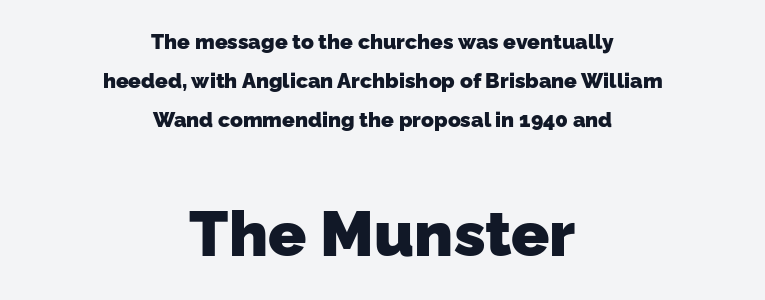
Q: Is the text bold? A: Yes.
Q: Is the typeface a serif or a sans-serif typeface? A: Sans-serif.
Q: Is the text underlined? A: No.
Q: How is the paragraph aligned? A: Centered.
Q: Is the spacing between letters normal or unusually wide? A: Normal.
Q: Which block of text is set in a larger size, the first (top) or the second (bottom)? A: The second (bottom) one.
Q: Width (condensed, normal, or wide)? A: Normal.
Q: Stroke contrast? A: Low.
Q: x-height? A: Medium.
Q: Monospaced? A: No.
